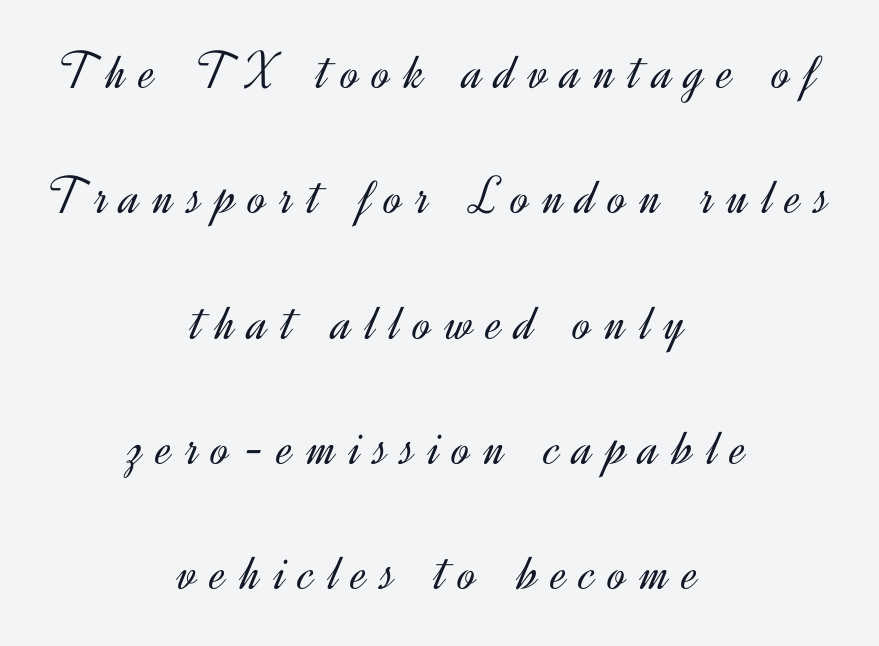
This is not heavy type; no bold has been used. Letters rest on an invisible, unmarked baseline. Observe the absence of serifs on each vertical stroke in this sample. The space between consecutive lines is lavish.
